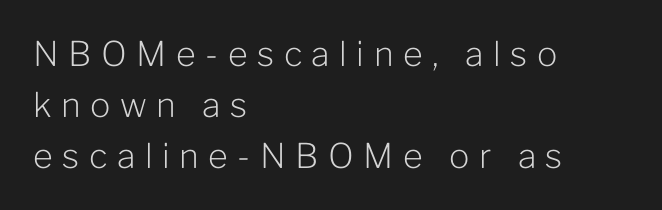
Q: Is the text bold? A: No.
Q: Is the text italic (slanted)? A: No, it is upright.
Q: Is the typeface a serif or a sans-serif typeface? A: Sans-serif.
Q: Is the text underlined? A: No.
Q: How is the paragraph aligned? A: Left-aligned.
Q: Is the spacing between letters normal or unusually wide? A: Unusually wide.
Q: Is the spacing between lines tight, normal or loose? A: Normal.
Q: Width (condensed, normal, or wide)? A: Normal.
Q: Stroke contrast? A: Low.
Q: x-height? A: Medium.
Q: Monospaced? A: No.
